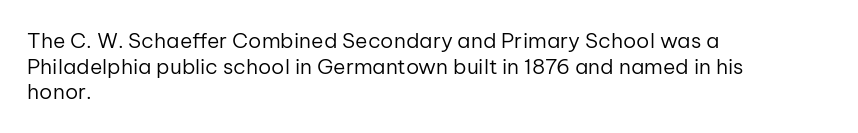
Does extra space separate the letters? No, they use regular spacing. The passage is arranged the way most books set body copy — flush left. The area under the type is left untouched. The face looks like a standard text weight, possibly lighter. Notice how the stems are strictly vertical — no italics here.
